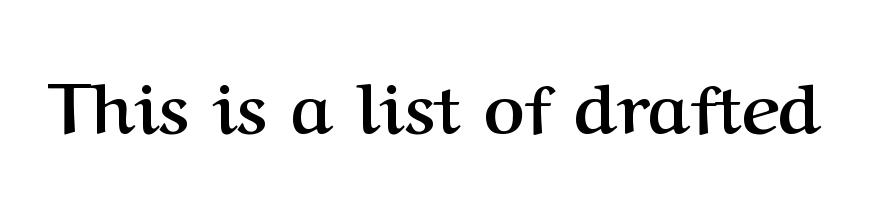
The image shows 71 px semibold serif type, upright; set normal letter spacing, not underlined; medium stroke contrast and a medium x-height.
